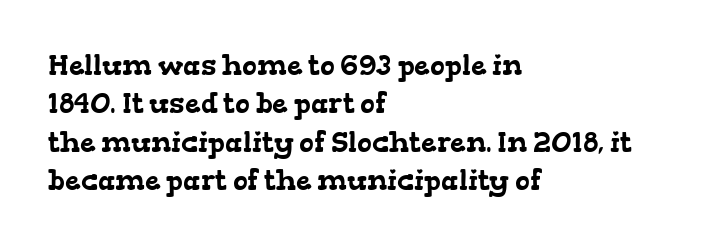
Q: Is the typeface a serif or a sans-serif typeface? A: Serif.
Q: Is the text underlined? A: No.
Q: How is the paragraph aligned? A: Left-aligned.
Q: Is the spacing between letters normal or unusually wide? A: Normal.
Q: Is the spacing between lines tight, normal or loose? A: Normal.
Q: Width (condensed, normal, or wide)? A: Wide.
Q: Stroke contrast? A: Low.
Q: x-height? A: Medium.
Q: Monospaced? A: No.
